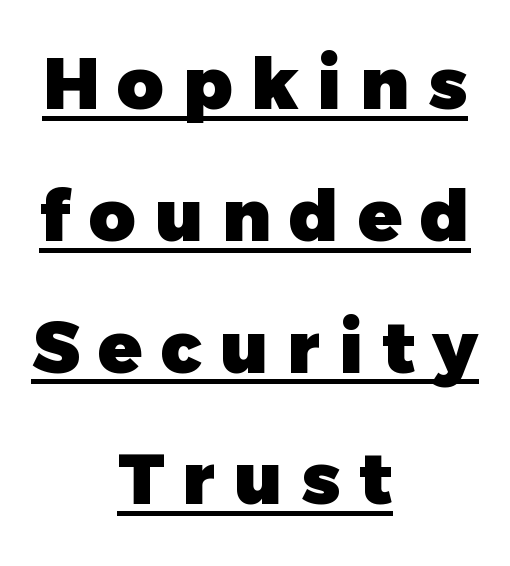
{"serif": "no", "bold": "yes", "weight": "heavy", "width": "normal", "x_height": "medium", "monospaced": "no", "underline": "yes", "align": "center", "line_spacing_ratio": 1.83, "letter_spacing": "wide", "letter_spacing_em": 0.26, "glyph_px": 72}
